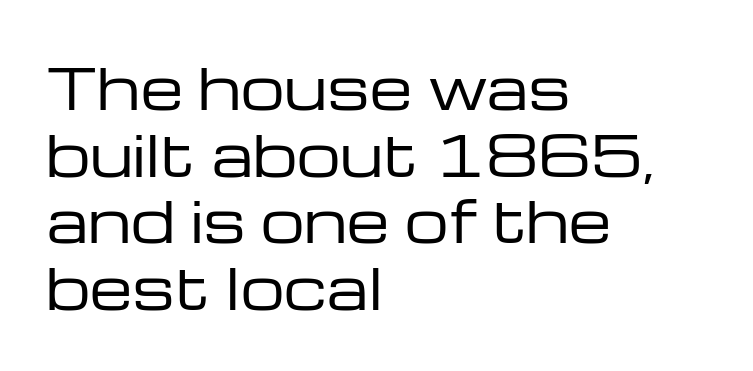
Tracking here is standard; glyphs follow each other at the usual distance. Each letter keeps its own natural width here, so spacing adapts to shape. Line starts are locked; line ends wander. Letters rest on an invisible, unmarked baseline. No chunkiness to these letters — they're not bold. The face used here is a sans, in the tradition of grotesques and geometrics.
